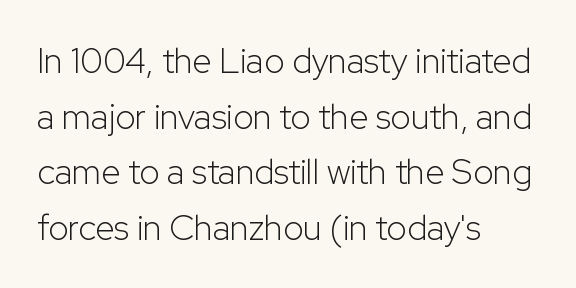
{"serif": "no", "italic": "no", "bold": "no", "weight": "light", "width": "normal", "stroke_contrast": "low", "x_height": "medium", "monospaced": "no", "underline": "no", "align": "left", "line_spacing": "normal", "line_spacing_ratio": 1.59, "letter_spacing": "normal", "letter_spacing_em": 0.0, "glyph_px": 35}
